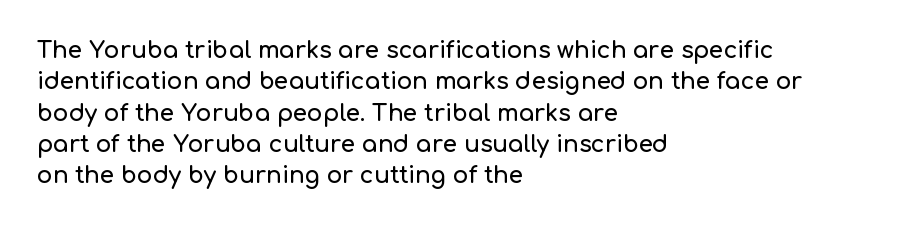
The image shows 23 px text type, upright; set left-aligned, normal line spacing (1.36x), normal letter spacing, not underlined.
